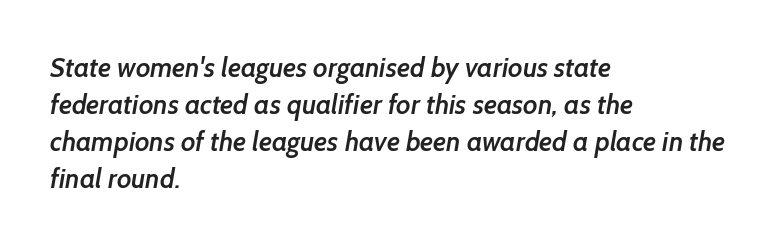
The image shows 27 px text type; set left-aligned, normal line spacing (1.37x), normal letter spacing, not underlined.
